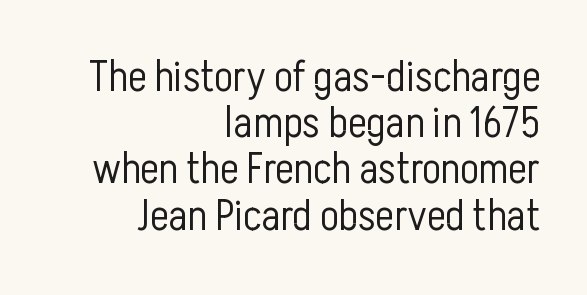
The image shows 44 px light, condensed sans-serif type, upright; set right-aligned, tight line spacing (1.05x), normal letter spacing, not underlined; low stroke contrast and a medium x-height.
